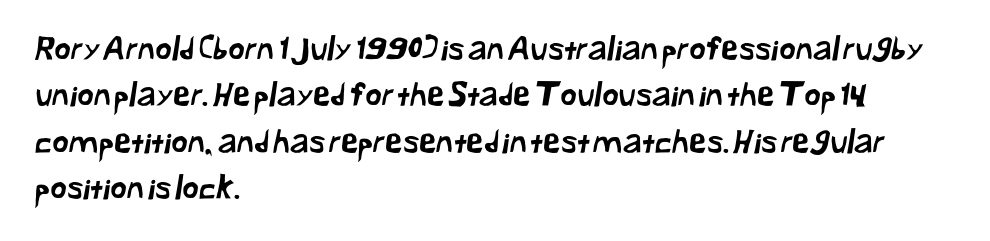
Q: Is the typeface a serif or a sans-serif typeface? A: Sans-serif.
Q: Is the text underlined? A: No.
Q: How is the paragraph aligned? A: Left-aligned.
Q: Is the spacing between letters normal or unusually wide? A: Normal.
Q: Is the spacing between lines tight, normal or loose? A: Normal.
Q: Width (condensed, normal, or wide)? A: Normal.
Q: Stroke contrast? A: Low.
Q: x-height? A: Medium.
Q: Monospaced? A: No.
